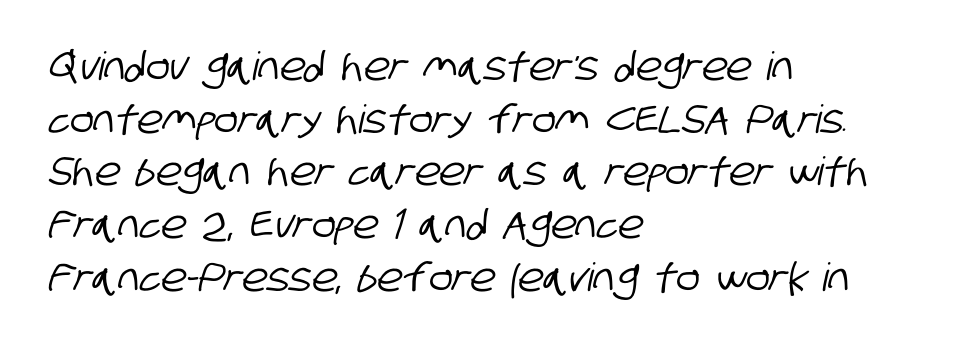
Unmarked baselines from the first word to the last. Each letter keeps its own natural width here, so spacing adapts to shape. The glyphs in this specimen are sans serif. The paragraph shown leans on its left margin. The line texture is even and compact thanks to regular tracking. The rows are spaced the way most documents space them.
